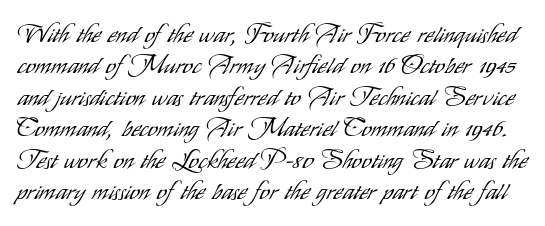
{"bold": "no", "underline": "no", "line_spacing": "normal", "line_spacing_ratio": 1.26, "letter_spacing": "normal", "letter_spacing_em": 0.0, "glyph_px": 25}
